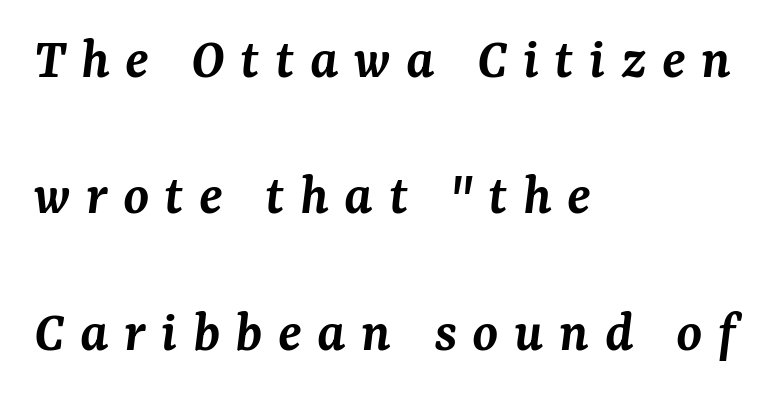
A semibold gives these letters moderate extra thickness, short of bold. The passage shown stacks its lines with a broad gap. Spacing between characters has been opened up far beyond the box default. The face used here is seriffed, in the tradition of book romans.
